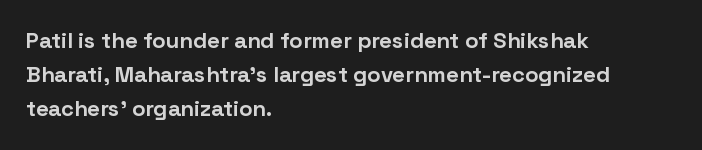
{"italic": "no", "bold": "yes", "underline": "no", "align": "left", "line_spacing": "normal", "line_spacing_ratio": 1.55, "letter_spacing": "normal", "letter_spacing_em": 0.0, "glyph_px": 22}
